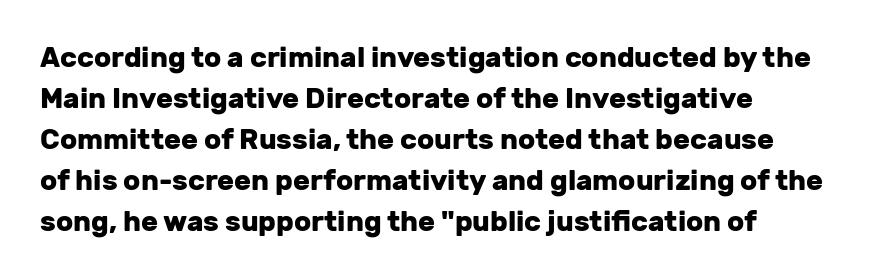
Italic: no, the glyphs are upright roman. In CSS terms this would be text-align: left. Heavy-handed strokes throughout: this text is bold. Nothing sits at the stroke ends, so this counts as sans-serif.
